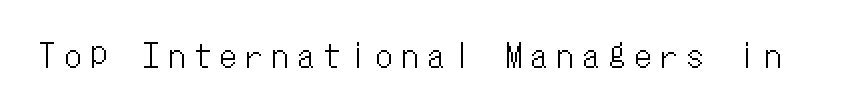
The image shows 32 px condensed type, upright, monospaced; set unusually wide letter spacing (+0.31 em), not underlined; low stroke contrast and a medium x-height.
